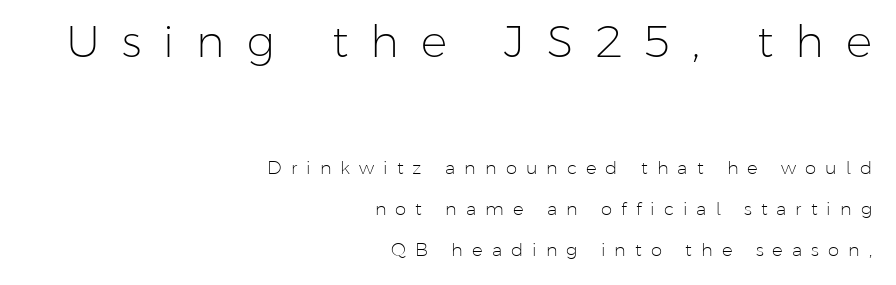
{"serif": "no", "italic": "no", "bold": "no", "weight": "light", "width": "normal", "stroke_contrast": "low", "x_height": "medium", "monospaced": "no", "underline": "no", "align": "right", "line_spacing": "loose", "line_spacing_ratio": 2.29, "letter_spacing": "wide", "letter_spacing_em": 0.5, "larger_block": "first", "size_ratio": 2.44, "glyph_px": 44}
